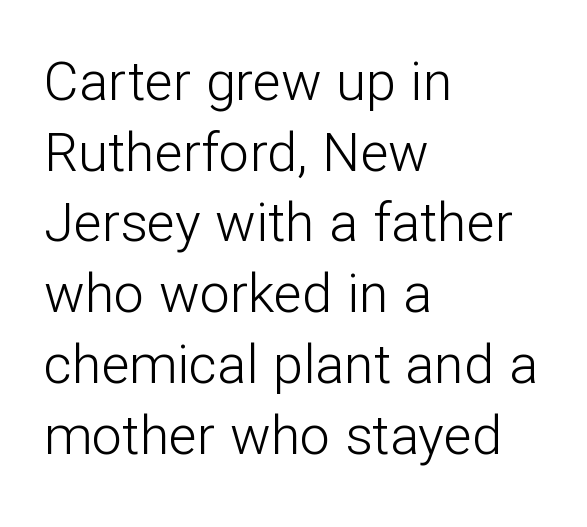
Is the letter spacing exaggerated? No — it looks like the ordinary default. Nothing heavy about these letters — not bold at all. The glyphs in this specimen are sans serif. A normal amount of white space separates one row of letters from the next.
